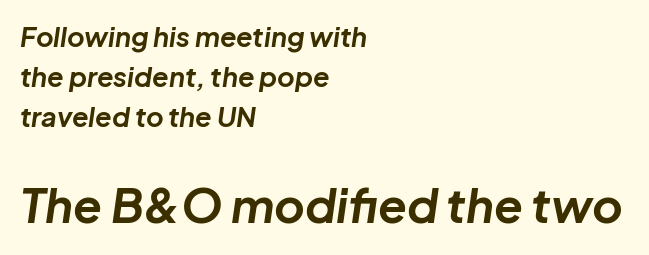
The image shows 47 px bold type, italic (leaning right); set left-aligned, normal line spacing (1.48x), normal letter spacing, not underlined; the second (bottom) block is 1.74x larger; low stroke contrast and a medium x-height.
